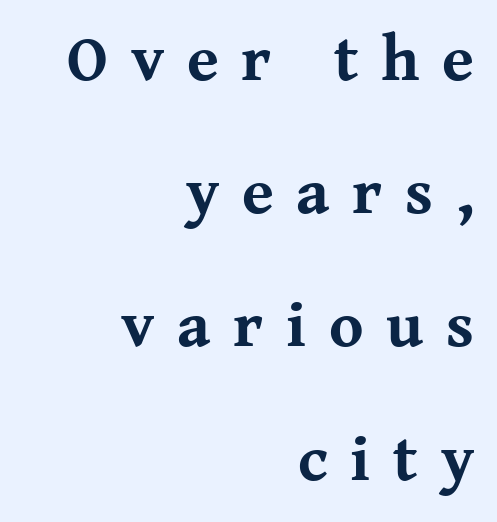
This is serif lettering, the kind often seen in printed books. Upright lettering throughout. The leading is generous, giving the passage an open texture. Plenty of ink on the page — the face is bold. Clear beneath every line of the passage. Spacing verdict: proportional, widths tailored to each character.
